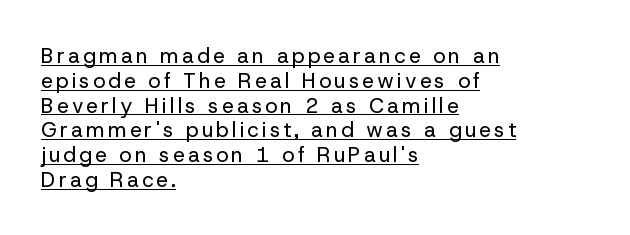
Q: Is the text bold? A: No.
Q: Is the text italic (slanted)? A: No, it is upright.
Q: Is the text underlined? A: Yes.
Q: How is the paragraph aligned? A: Left-aligned.
